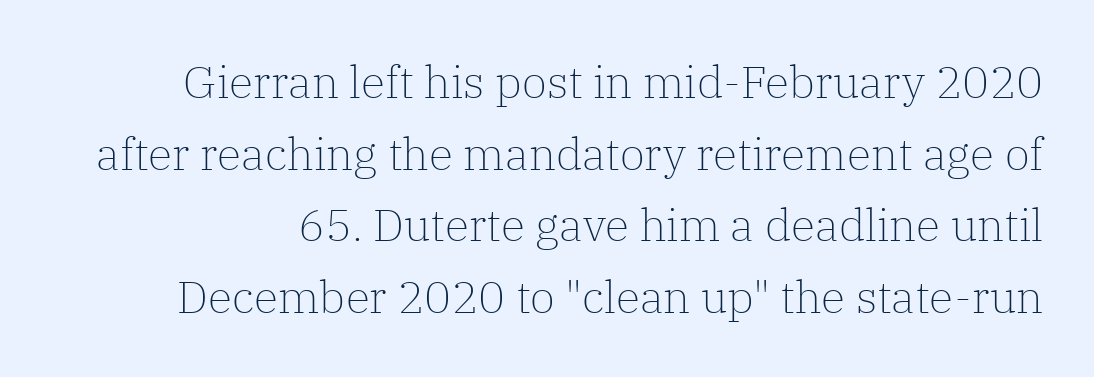
{"serif": "yes", "italic": "no", "bold": "no", "weight": "light", "width": "normal", "stroke_contrast": "low", "x_height": "medium", "monospaced": "no", "underline": "no", "line_spacing": "normal", "line_spacing_ratio": 1.59, "letter_spacing": "normal", "letter_spacing_em": 0.0, "glyph_px": 45}
